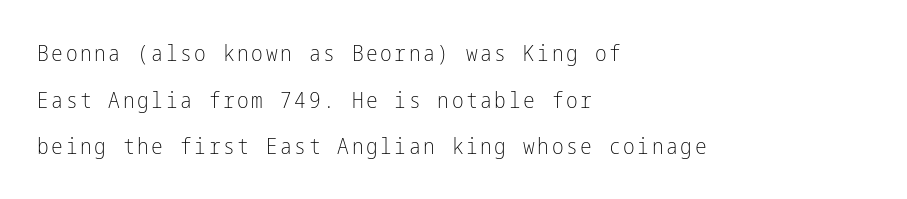
{"italic": "no", "bold": "no", "underline": "no", "align": "left", "line_spacing": "loose", "line_spacing_ratio": 2.12, "glyph_px": 22}
